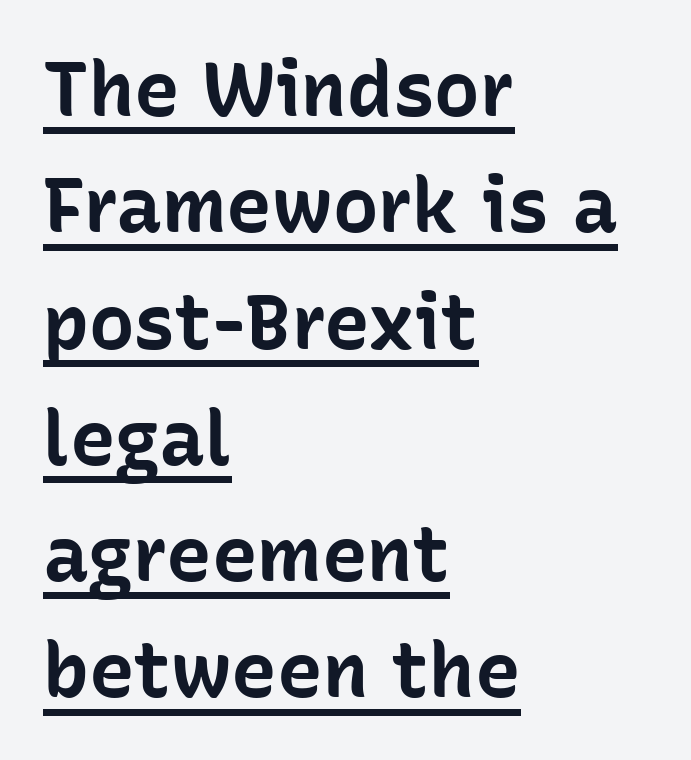
Q: Is the text bold? A: Yes.
Q: Is the text italic (slanted)? A: No, it is upright.
Q: Is the typeface a serif or a sans-serif typeface? A: Sans-serif.
Q: Is the text underlined? A: Yes.
Q: How is the paragraph aligned? A: Left-aligned.
Q: Is the spacing between letters normal or unusually wide? A: Normal.
Q: Is the spacing between lines tight, normal or loose? A: Normal.
Q: Width (condensed, normal, or wide)? A: Normal.
Q: Stroke contrast? A: Low.
Q: x-height? A: Medium.
Q: Monospaced? A: No.
